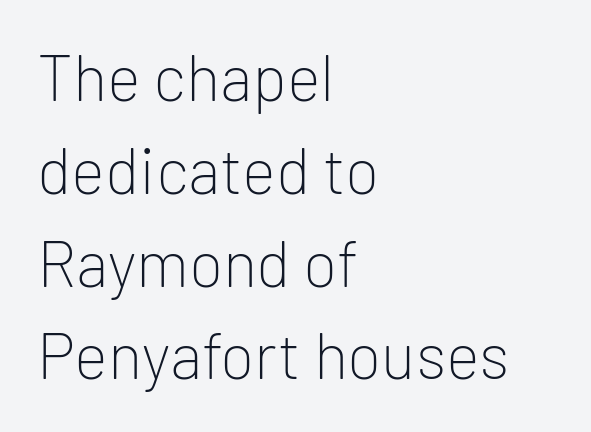
Q: Is the text bold? A: No.
Q: Is the text italic (slanted)? A: No, it is upright.
Q: Is the typeface a serif or a sans-serif typeface? A: Sans-serif.
Q: Is the text underlined? A: No.
Q: How is the paragraph aligned? A: Left-aligned.
Q: Is the spacing between letters normal or unusually wide? A: Normal.
Q: Is the spacing between lines tight, normal or loose? A: Normal.
Q: Width (condensed, normal, or wide)? A: Normal.
Q: Stroke contrast? A: Low.
Q: x-height? A: Medium.
Q: Monospaced? A: No.
